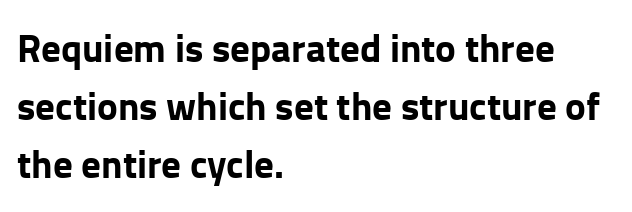
{"serif": "no", "italic": "no", "bold": "yes", "weight": "bold", "width": "normal", "stroke_contrast": "low", "x_height": "medium", "monospaced": "no", "underline": "no", "align": "left", "line_spacing": "normal", "line_spacing_ratio": 1.49, "letter_spacing": "normal", "letter_spacing_em": 0.0, "glyph_px": 39}
